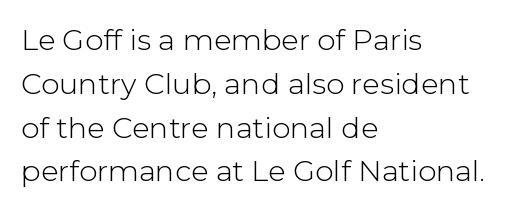
{"serif": "no", "italic": "no", "bold": "no", "weight": "light", "width": "normal", "stroke_contrast": "low", "x_height": "medium", "monospaced": "no", "underline": "no", "align": "left", "line_spacing": "normal", "line_spacing_ratio": 1.51, "letter_spacing": "normal", "letter_spacing_em": 0.0, "glyph_px": 29}
